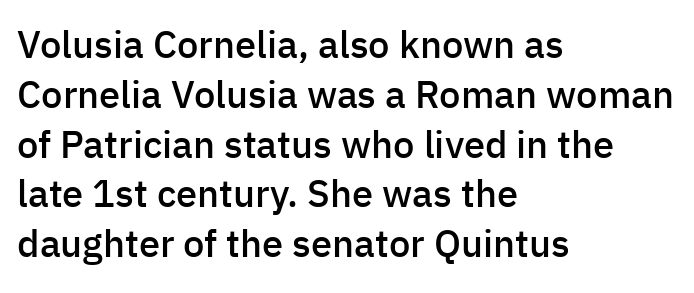
Do the letters lean? They stand straight. Moderately thickened strokes mark this as semibold type. This is sans-serif lettering, the kind often seen on screens and signage. The paragraph shown leans on its left margin. Here the designer chose a conventional face with non-uniform glyph widths. This block has exactly the height ordinary leading produces.
